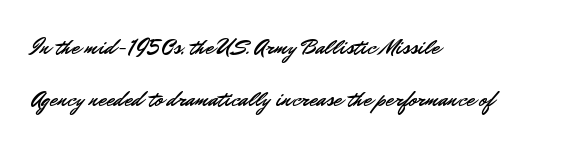
The image shows 22 px text type; set left-aligned, loose line spacing (2.38x), normal letter spacing, not underlined.
